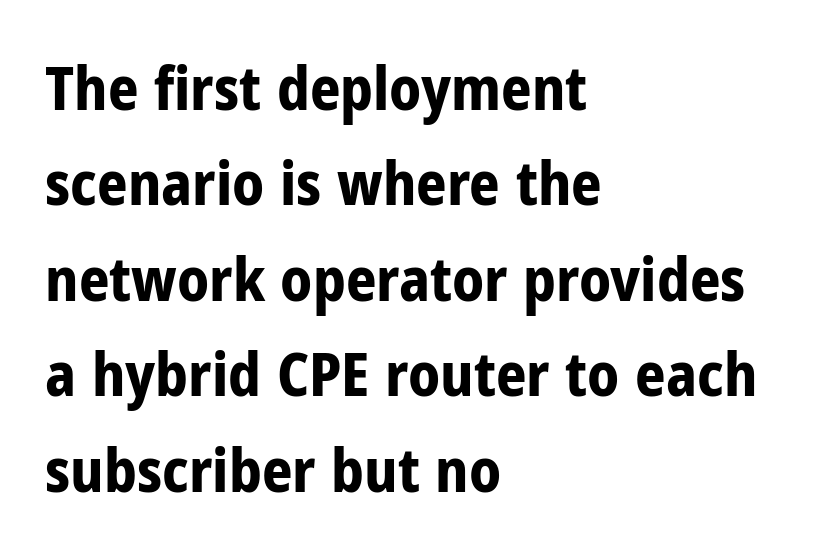
{"serif": "no", "italic": "no", "bold": "yes", "weight": "bold", "width": "condensed", "stroke_contrast": "low", "x_height": "medium", "monospaced": "no", "underline": "no", "align": "left", "line_spacing": "normal", "line_spacing_ratio": 1.59, "letter_spacing": "normal", "letter_spacing_em": 0.0, "glyph_px": 60}
